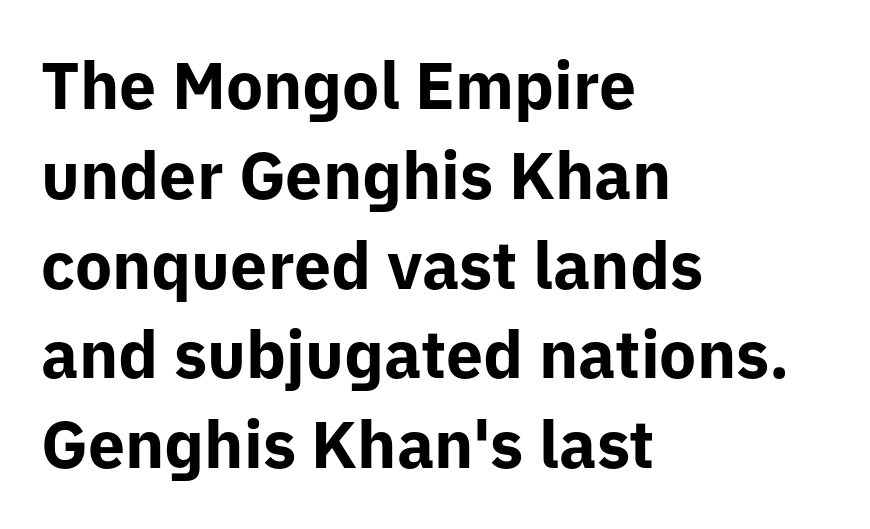
The image shows 66 px bold sans-serif type, upright; set left-aligned, normal line spacing (1.36x), normal letter spacing, not underlined; low stroke contrast and a medium x-height.
